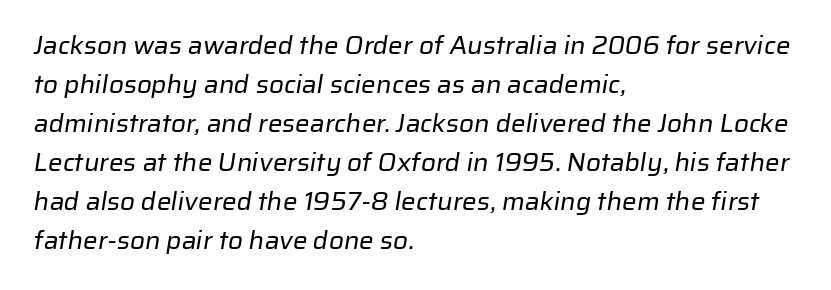
{"bold": "no", "underline": "no", "align": "left", "line_spacing": "normal", "line_spacing_ratio": 1.5, "letter_spacing": "normal", "letter_spacing_em": 0.0, "glyph_px": 26}
